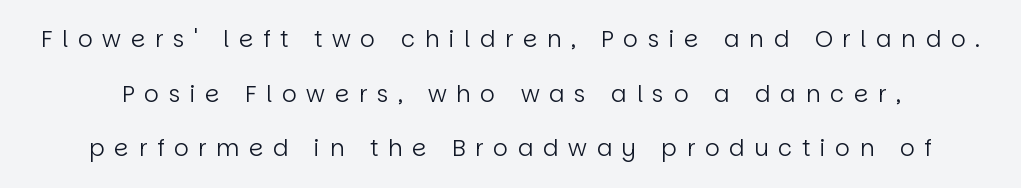
{"italic": "no", "bold": "no", "underline": "no", "line_spacing": "loose", "line_spacing_ratio": 2.37, "letter_spacing": "wide", "letter_spacing_em": 0.42, "glyph_px": 23}
